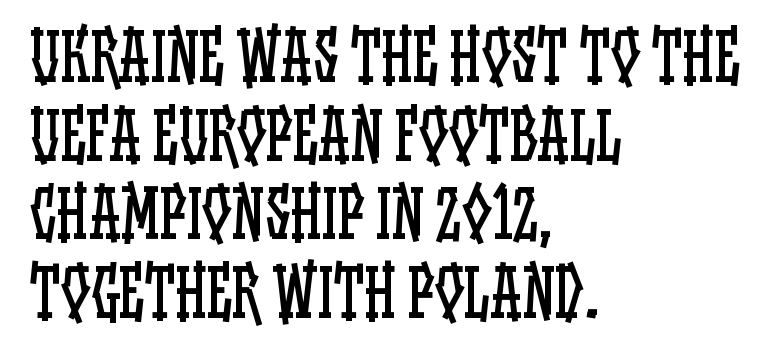
Q: Is the text bold? A: No.
Q: Is the text italic (slanted)? A: No, it is upright.
Q: Is the text underlined? A: No.
Q: How is the paragraph aligned? A: Left-aligned.
Q: Is the spacing between letters normal or unusually wide? A: Normal.
Q: Width (condensed, normal, or wide)? A: Condensed.
Q: Stroke contrast? A: Low.
Q: x-height? A: Large.
Q: Monospaced? A: No.
